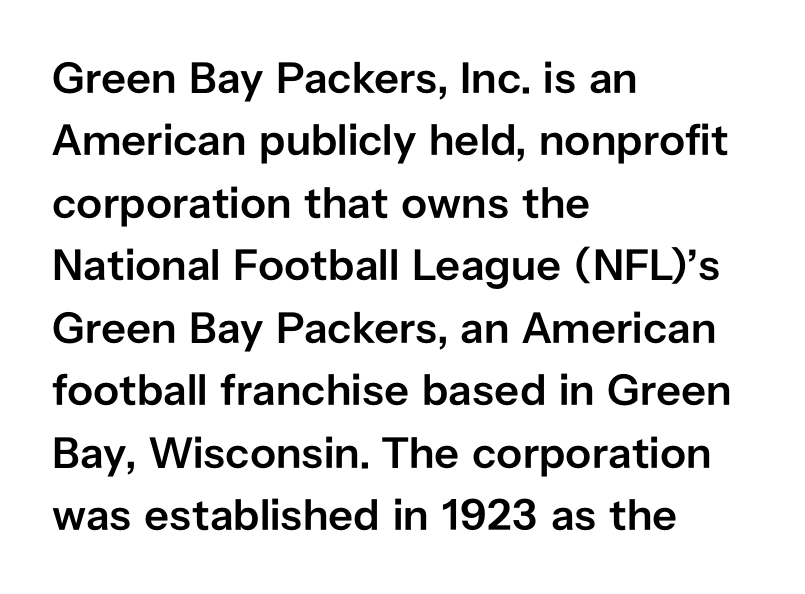
Which margin do the lines hug? The left one — the right edge is uneven. Descender tails drop into unmarked territory. Note the varied advance widths — an 'i' is clearly narrower than an 'm'. Letter spacing: default. Tall strokes in this sample are plumb rather than angled. Slightly chunky letters — semibold, I'd say, not full bold.
